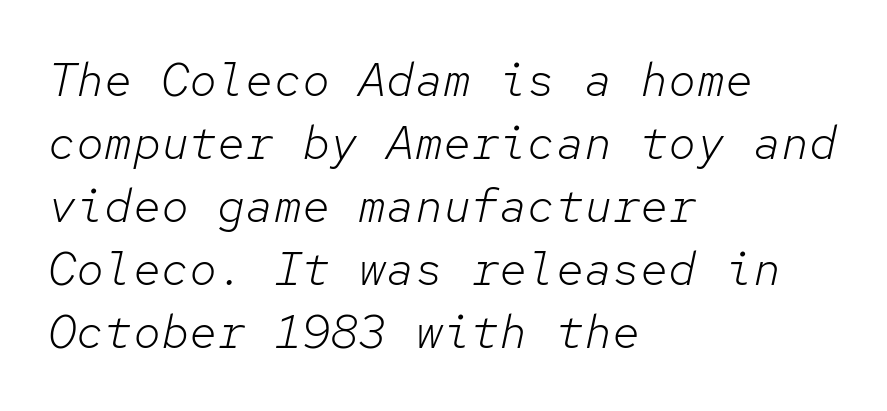
The image shows 47 px light type, italic (leaning right), monospaced; set left-aligned, normal line spacing (1.34x), normal letter spacing, not underlined; low stroke contrast and a medium x-height.
